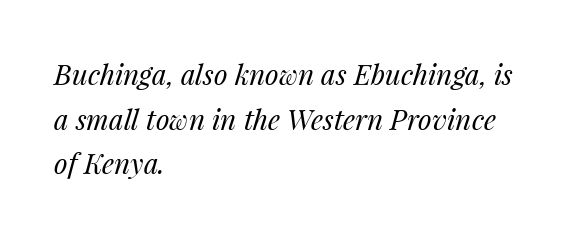
Letter spacing: default. In CSS terms this would be text-align: left. Regular leading. This is not heavy type; no bold has been used. This sample has the flowing, uneven cadence of proportional lettering. The strip under each line holds only bare page.
